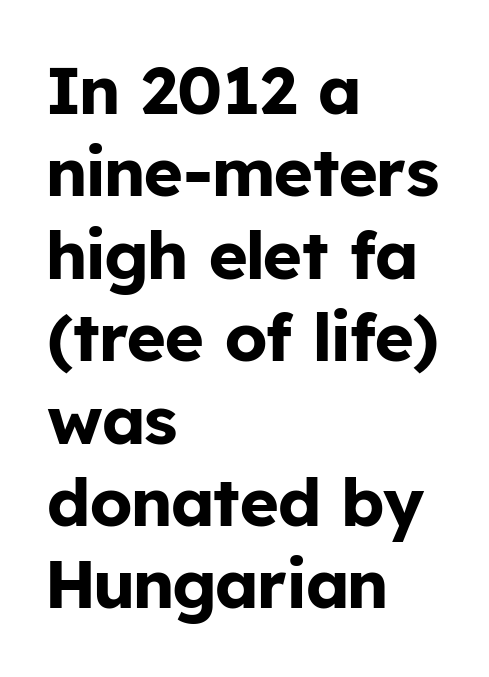
The image shows 67 px bold sans-serif type, upright; set left-aligned, line spacing 1.23x, normal letter spacing, not underlined; low stroke contrast and a medium x-height.
